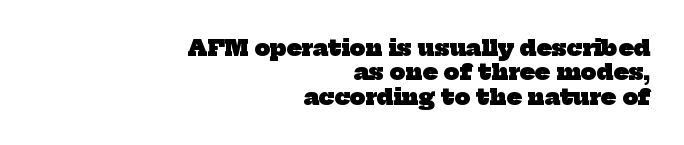
The text block is weighted toward the right margin, trailing off unevenly leftward. Glyph-to-glyph distance matches everyday printed text. Heavy, bold letterforms. One glance says dense: line gaps are narrower than usual. The specimen omits any rule beneath the text block's lines.
